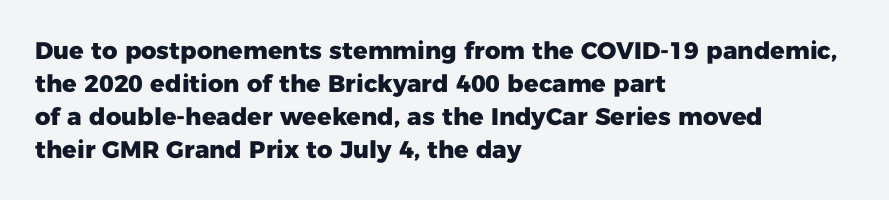
{"italic": "no", "bold": "yes", "underline": "no", "align": "left", "line_spacing": "normal", "line_spacing_ratio": 1.37, "letter_spacing": "normal", "letter_spacing_em": 0.0, "glyph_px": 24}
